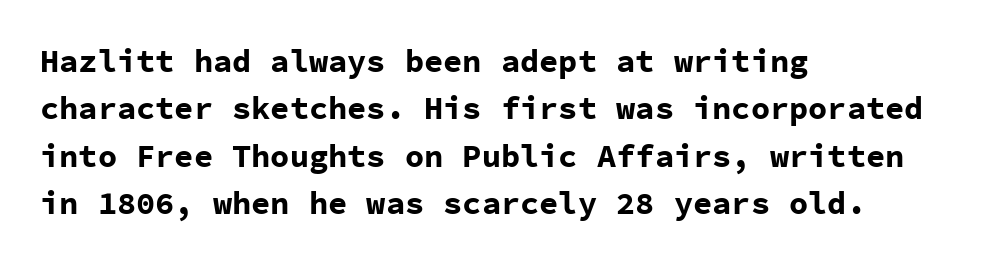
Q: Is the text bold? A: Yes.
Q: Is the text italic (slanted)? A: No, it is upright.
Q: Is the typeface a serif or a sans-serif typeface? A: Sans-serif.
Q: Is the text underlined? A: No.
Q: How is the paragraph aligned? A: Left-aligned.
Q: Is the spacing between letters normal or unusually wide? A: Normal.
Q: Is the spacing between lines tight, normal or loose? A: Normal.
Q: Width (condensed, normal, or wide)? A: Normal.
Q: Stroke contrast? A: Low.
Q: x-height? A: Medium.
Q: Monospaced? A: Yes.
